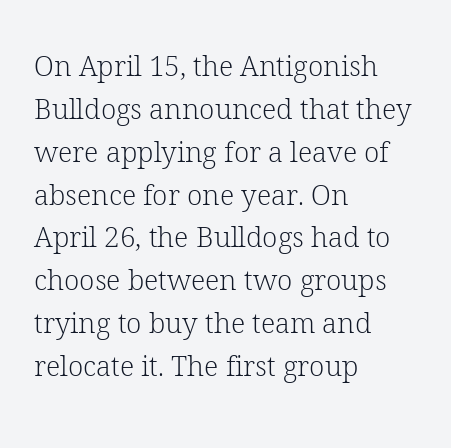
{"serif": "yes", "italic": "no", "bold": "no", "weight": "light", "width": "normal", "stroke_contrast": "low", "x_height": "medium", "monospaced": "no", "underline": "no", "align": "left", "line_spacing": "normal", "line_spacing_ratio": 1.53, "letter_spacing": "normal", "letter_spacing_em": 0.0, "glyph_px": 28}
